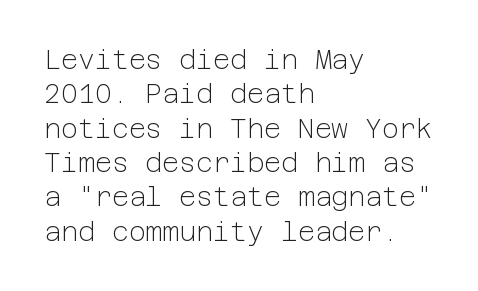
Q: Is the text bold? A: No.
Q: Is the text italic (slanted)? A: No, it is upright.
Q: Is the text underlined? A: No.
Q: How is the paragraph aligned? A: Left-aligned.
Q: Is the spacing between letters normal or unusually wide? A: Normal.
Q: Is the spacing between lines tight, normal or loose? A: Normal.
